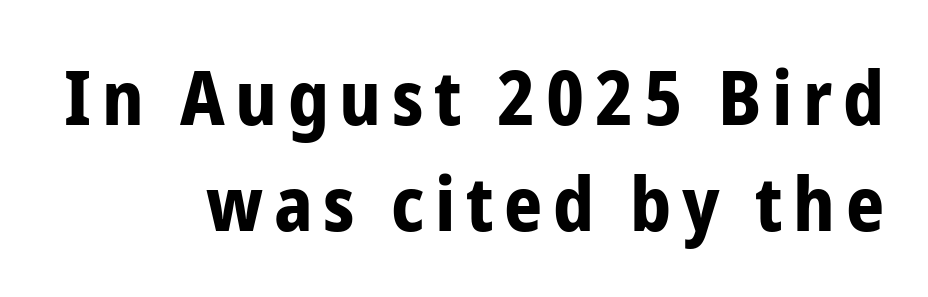
Examine the stroke ends and you'll find no serifs. Layout note: lines flush right. Designer's note — italics off, roman on. Descenders are the only things crossing below the line. This block has exactly the height ordinary leading produces.
